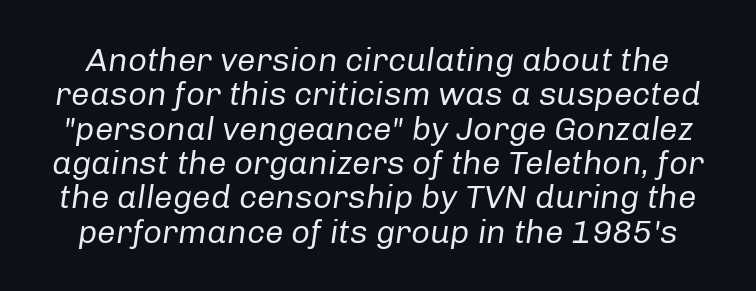
Q: Is the text bold? A: No.
Q: Is the text italic (slanted)? A: Yes, it leans right by about 8 degrees.
Q: Is the text underlined? A: No.
Q: Is the spacing between letters normal or unusually wide? A: Normal.
Q: Is the spacing between lines tight, normal or loose? A: Tight.
Q: Width (condensed, normal, or wide)? A: Normal.
Q: Stroke contrast? A: Low.
Q: x-height? A: Medium.
Q: Monospaced? A: No.
